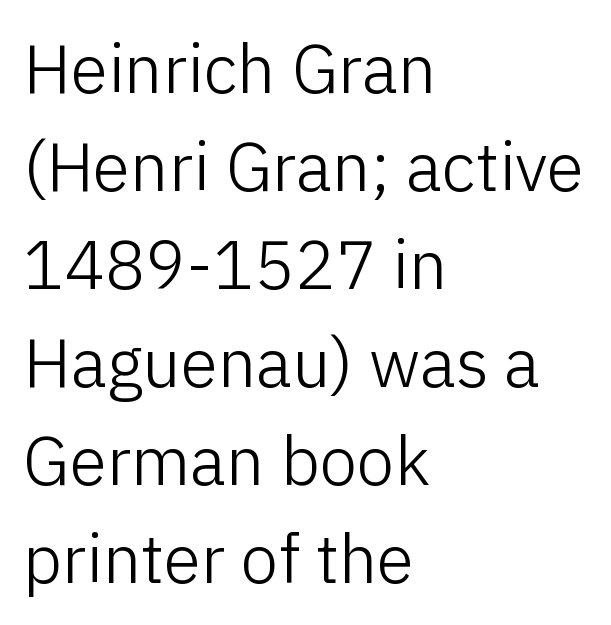
Leading: standard. Teacher's note: observe the even left margin — that is flush-left alignment. These lines are composed in type without serifs. Think of a printed novel: that variable character pitch is what you see here. Lines of text with bare space underneath. This sample uses plain, unmodified letter spacing.
